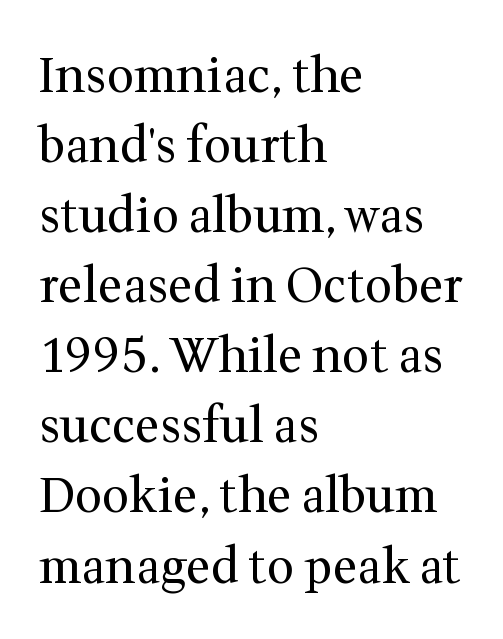
Descenders are the only things crossing below the line. Is this a fixed-width face? No — the glyphs have proportional, varying widths. A quiet, ordinary-to-light weight characterises the typeface. These lines stack with their left ends in a neat column.
